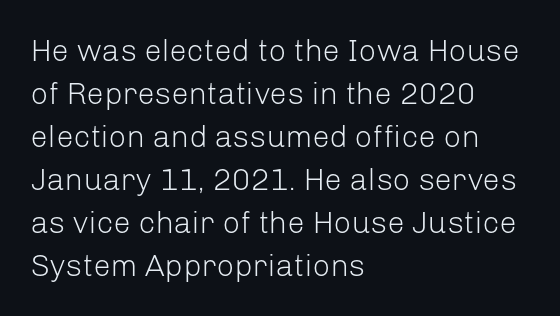
Q: Is the text bold? A: No.
Q: Is the text italic (slanted)? A: No, it is upright.
Q: Is the typeface a serif or a sans-serif typeface? A: Sans-serif.
Q: Is the text underlined? A: No.
Q: How is the paragraph aligned? A: Left-aligned.
Q: Is the spacing between letters normal or unusually wide? A: Normal.
Q: Is the spacing between lines tight, normal or loose? A: Normal.
Q: Width (condensed, normal, or wide)? A: Normal.
Q: Stroke contrast? A: Low.
Q: x-height? A: Medium.
Q: Monospaced? A: No.
